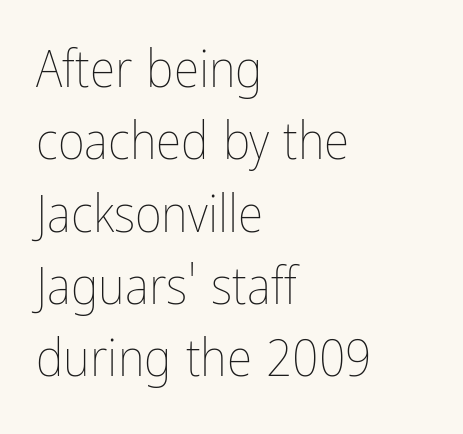
The area under the type is left untouched. The lines in this sample share a left origin and differ only in where they stop. The face used here is proportionally spaced, like ordinary book or web type. The characters are drawn with everyday or finer stroke widths.
